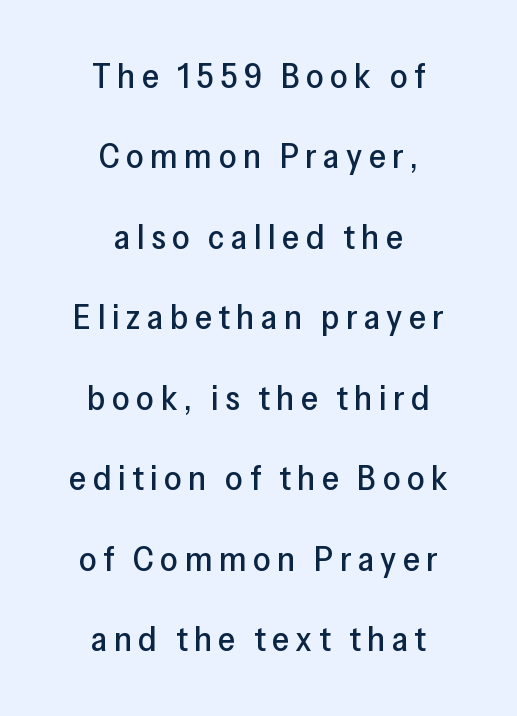
{"serif": "no", "italic": "no", "width": "normal", "stroke_contrast": "low", "x_height": "medium", "monospaced": "no", "underline": "no", "align": "center", "line_spacing": "loose", "line_spacing_ratio": 2.3, "glyph_px": 35}
